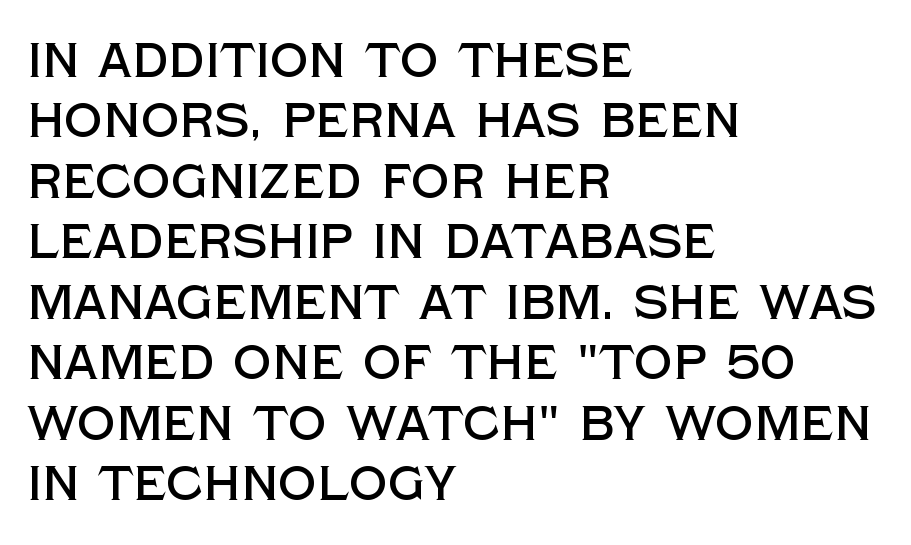
Ascenders rise straight up at ninety degrees. Underlining? Definitely not there. The line-height multiplier appears to be the usual default. Check where the strokes stop: nothing finishes them off — pure sans.
